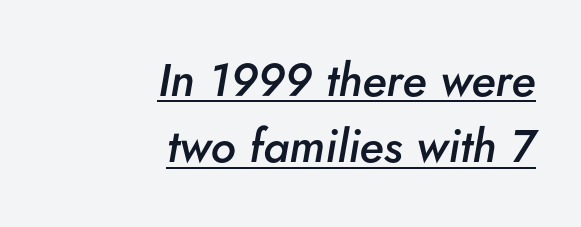
Q: Is the text bold? A: Semi-bold.
Q: Is the text italic (slanted)? A: Yes, it leans right by about 5 degrees.
Q: Is the text underlined? A: Yes.
Q: How is the paragraph aligned? A: Right-aligned.
Q: Is the spacing between letters normal or unusually wide? A: Normal.
Q: Is the spacing between lines tight, normal or loose? A: Normal.
Q: Width (condensed, normal, or wide)? A: Normal.
Q: Stroke contrast? A: Low.
Q: x-height? A: Small.
Q: Monospaced? A: No.
